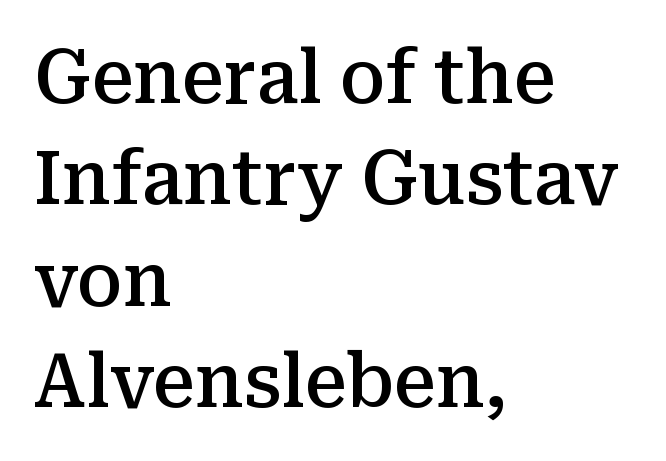
Q: Is the text bold? A: Semi-bold.
Q: Is the text italic (slanted)? A: No, it is upright.
Q: Is the typeface a serif or a sans-serif typeface? A: Serif.
Q: Is the text underlined? A: No.
Q: How is the paragraph aligned? A: Left-aligned.
Q: Is the spacing between letters normal or unusually wide? A: Normal.
Q: Is the spacing between lines tight, normal or loose? A: Normal.
Q: Width (condensed, normal, or wide)? A: Normal.
Q: Stroke contrast? A: Medium.
Q: x-height? A: Medium.
Q: Monospaced? A: No.
